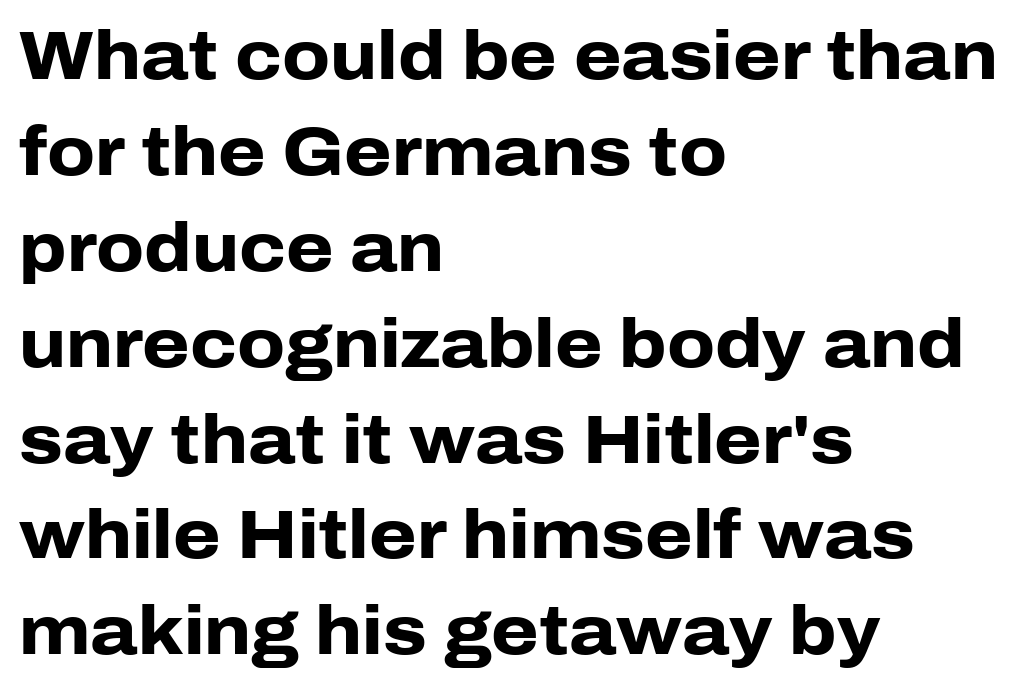
Q: Is the text bold? A: Yes.
Q: Is the text italic (slanted)? A: No, it is upright.
Q: Is the typeface a serif or a sans-serif typeface? A: Sans-serif.
Q: Is the text underlined? A: No.
Q: How is the paragraph aligned? A: Left-aligned.
Q: Is the spacing between letters normal or unusually wide? A: Normal.
Q: Is the spacing between lines tight, normal or loose? A: Normal.
Q: Width (condensed, normal, or wide)? A: Normal.
Q: Stroke contrast? A: Low.
Q: x-height? A: Medium.
Q: Monospaced? A: No.
